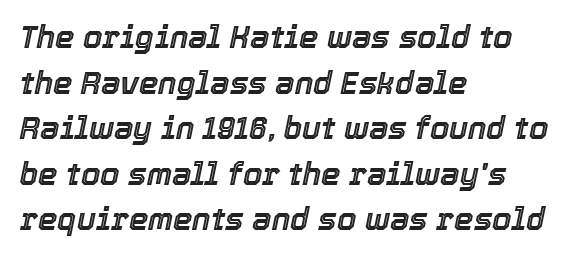
{"italic": "yes", "lean": "right", "slant_degrees": 12, "width": "normal", "x_height": "medium", "monospaced": "no", "underline": "no", "align": "left", "line_spacing": "normal", "line_spacing_ratio": 1.47, "letter_spacing": "normal", "letter_spacing_em": 0.0, "glyph_px": 31}
